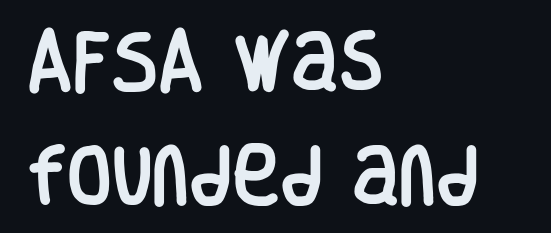
Q: Is the text italic (slanted)? A: No, it is upright.
Q: Is the typeface a serif or a sans-serif typeface? A: Sans-serif.
Q: Is the text underlined? A: No.
Q: How is the paragraph aligned? A: Left-aligned.
Q: Is the spacing between letters normal or unusually wide? A: Normal.
Q: Width (condensed, normal, or wide)? A: Condensed.
Q: Stroke contrast? A: Low.
Q: x-height? A: Large.
Q: Monospaced? A: No.
